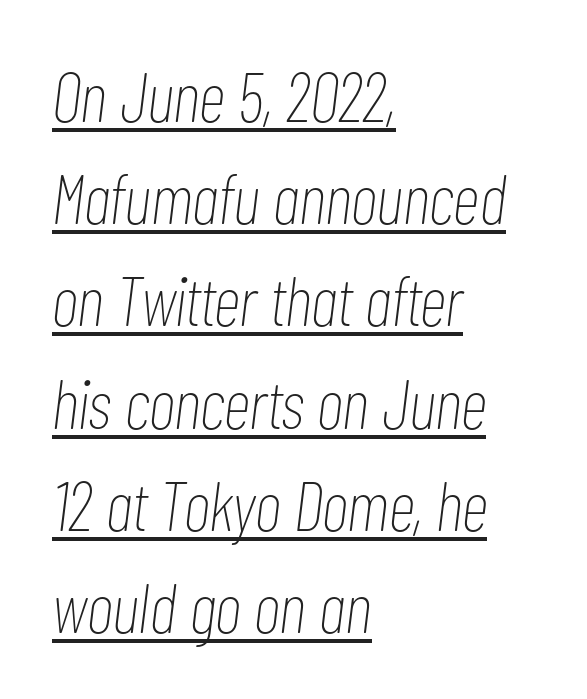
Each line of the rendering has a horizontal stroke beneath the glyphs. Do the characters align in a grid? No, the font is proportional. One-word summary of the alignment: left. Stroke thickness stays within the range of a standard reading face or lighter. The line texture is even and compact thanks to regular tracking.
